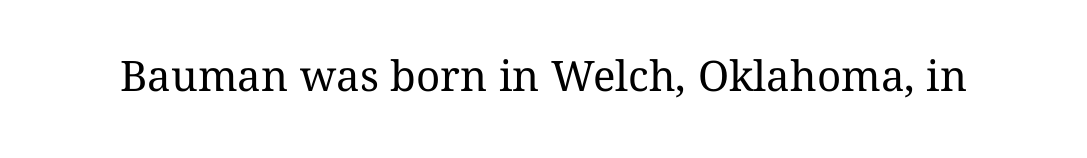
Q: Is the text bold? A: No.
Q: Is the text italic (slanted)? A: No, it is upright.
Q: Is the text underlined? A: No.
Q: Is the spacing between letters normal or unusually wide? A: Normal.
Q: Width (condensed, normal, or wide)? A: Normal.
Q: Stroke contrast? A: Medium.
Q: x-height? A: Medium.
Q: Monospaced? A: No.
